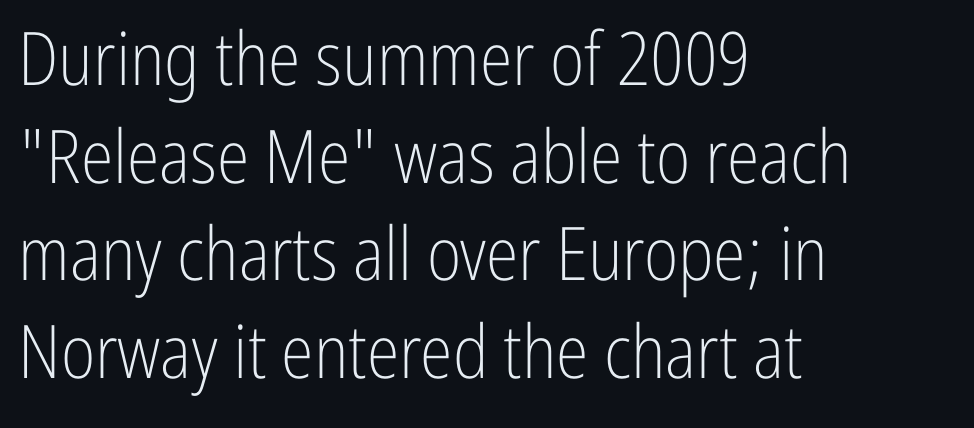
Nope, no serifs anywhere on these letters. Underlining? Definitely not there. The face used here is proportionally spaced, like ordinary book or web type. Vertical stems look standard width or narrower in stroke. Compared with a centered layout, this one pins lines to the left instead.
